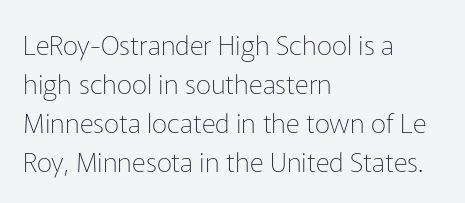
The image shows 27 px text type, upright; set left-aligned, normal line spacing (1.44x), normal letter spacing, not underlined.
